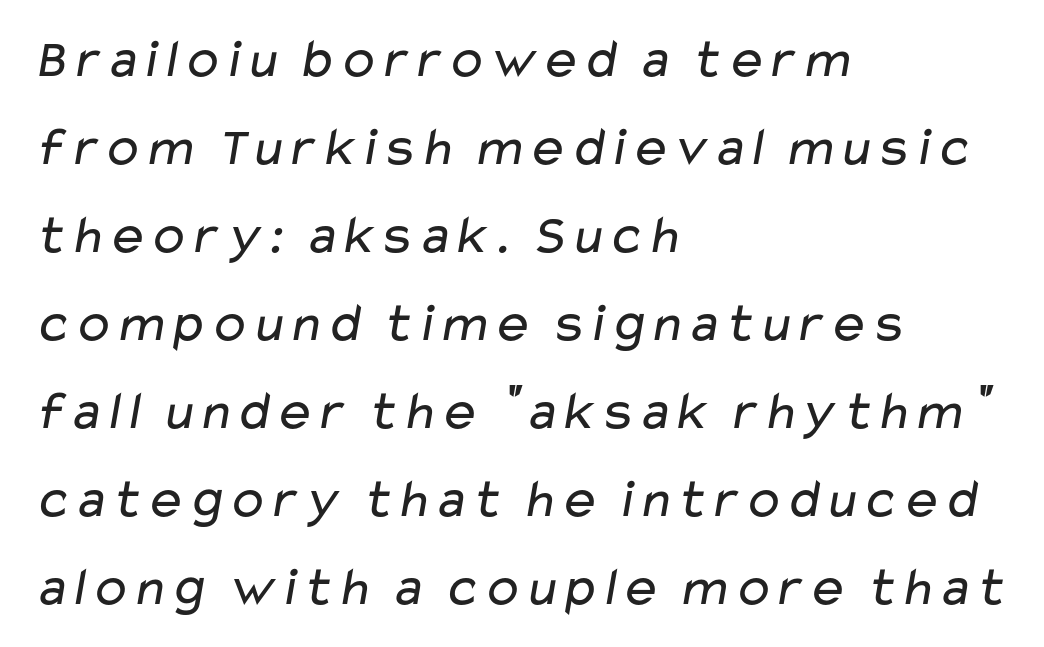
{"serif": "no", "bold": "no", "weight": "regular", "width": "wide", "stroke_contrast": "low", "x_height": "medium", "monospaced": "no", "underline": "no", "align": "left", "line_spacing": "normal", "line_spacing_ratio": 1.6, "letter_spacing": "normal", "letter_spacing_em": 0.0, "glyph_px": 55}
